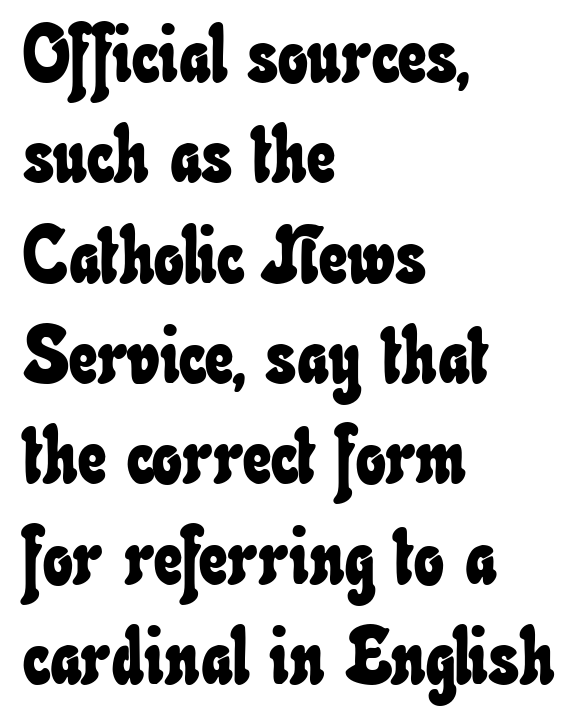
In terms of leading, this rendering sits right in the middle. Horizontally, the lines are justified to the leading edge only. This rendering leaves character spacing at its baseline value. Varying glyph widths throughout — classic text-font behaviour. No word sits above an underline.
